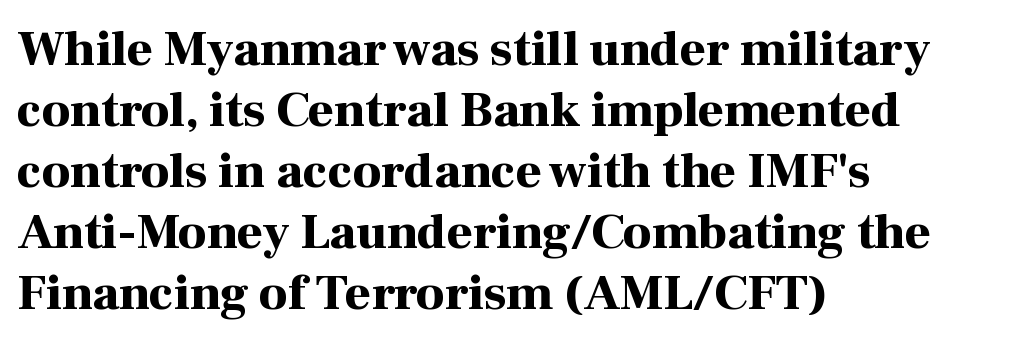
{"serif": "yes", "italic": "no", "bold": "yes", "weight": "bold", "width": "normal", "stroke_contrast": "high", "x_height": "medium", "monospaced": "no", "underline": "no", "align": "left", "line_spacing_ratio": 1.22, "letter_spacing": "normal", "letter_spacing_em": 0.0, "glyph_px": 50}
